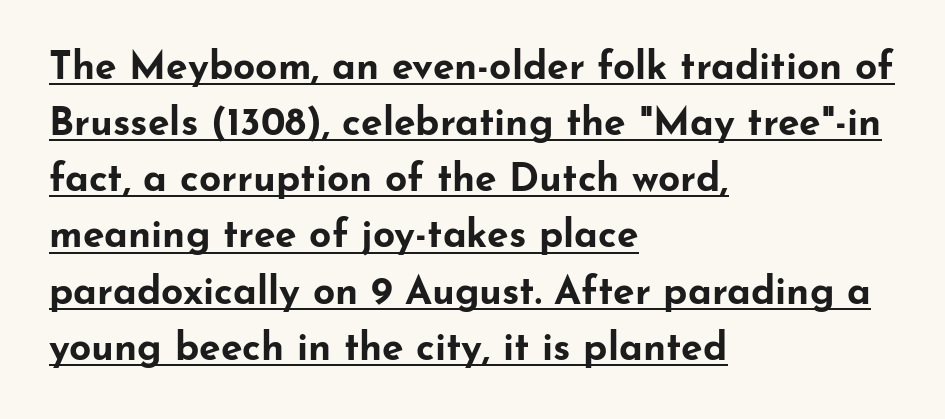
{"serif": "no", "italic": "no", "bold": "yes", "weight": "bold", "width": "wide", "stroke_contrast": "low", "x_height": "small", "monospaced": "no", "underline": "yes", "align": "left", "line_spacing": "normal", "line_spacing_ratio": 1.44, "letter_spacing": "normal", "letter_spacing_em": 0.0, "glyph_px": 39}
